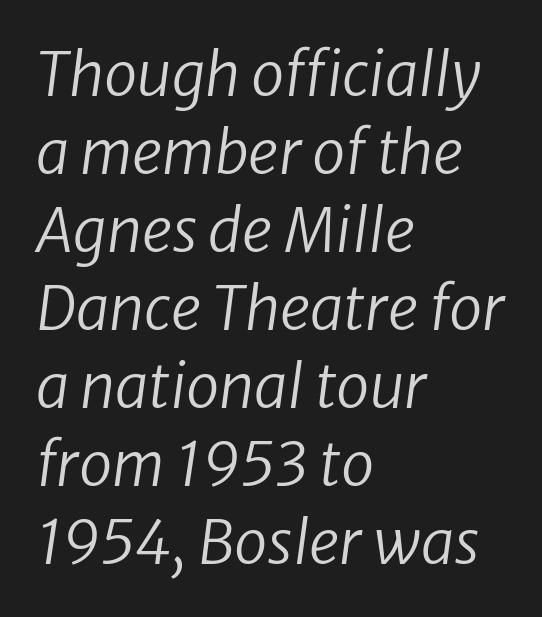
Q: Is the text bold? A: No.
Q: Is the typeface a serif or a sans-serif typeface? A: Sans-serif.
Q: Is the text underlined? A: No.
Q: How is the paragraph aligned? A: Left-aligned.
Q: Is the spacing between letters normal or unusually wide? A: Normal.
Q: Is the spacing between lines tight, normal or loose? A: Normal.
Q: Width (condensed, normal, or wide)? A: Normal.
Q: Stroke contrast? A: Low.
Q: x-height? A: Medium.
Q: Monospaced? A: No.
